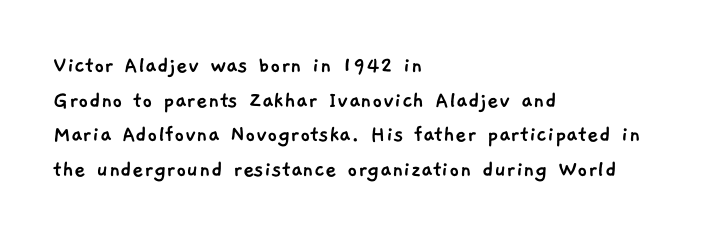
The leading is moderate, giving the passage an even texture. The passage shown is not underscored anywhere. These lines are set flush left with a ragged right edge. The tracking reads as untouched default to a designer's eye.
